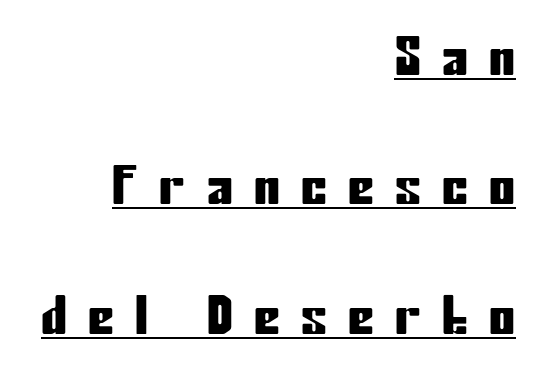
The image shows 52 px condensed sans-serif type, upright; set right-aligned, loose line spacing (2.49x), unusually wide letter spacing (+0.41 em), underlined; low stroke contrast and a medium x-height.
